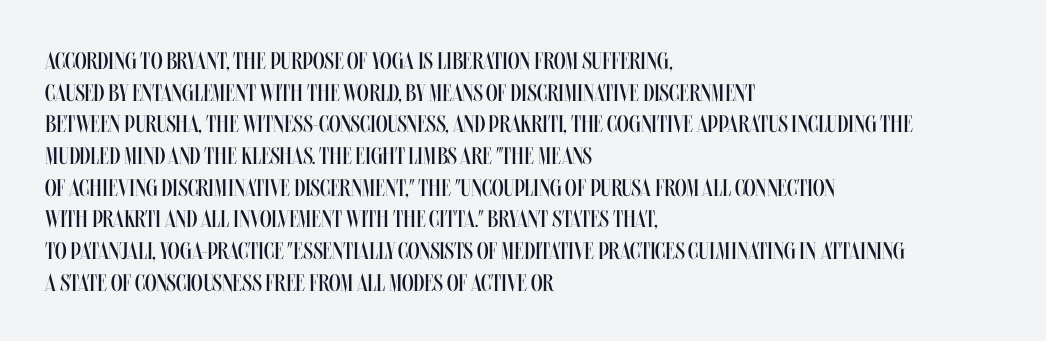
Leftover space on each line is placed entirely after the last word. The typesetting does not lean heavy: it is not bold. Honestly, the letter spacing is just normal — you wouldn't notice it. Underline: absent. If you drew a line through each stem, it would be perfectly vertical.
